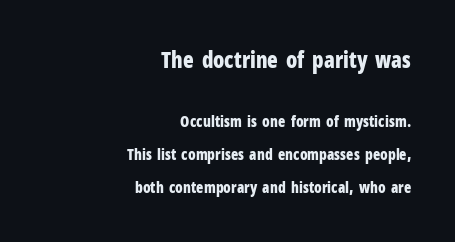
Vertical spacing — loose. Type size steps down from the first block to the second. Unmarked baselines from the first word to the last. The ragged edge is on the left, which tells us the setting is flush right. The line texture is even and compact thanks to regular tracking.
